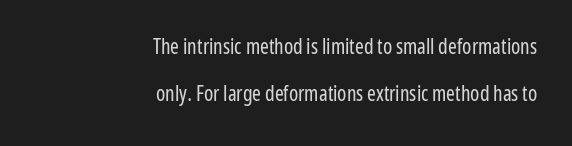
The strip under each line holds only bare page. The space between consecutive lines is lavish. Alignment: flush right. Look at the tracking — it's just the regular setting, nothing added.
